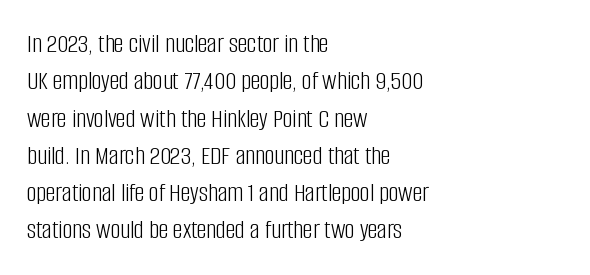
Q: Is the text bold? A: No.
Q: Is the text italic (slanted)? A: No, it is upright.
Q: Is the text underlined? A: No.
Q: How is the paragraph aligned? A: Left-aligned.
Q: Is the spacing between letters normal or unusually wide? A: Normal.
Q: Is the spacing between lines tight, normal or loose? A: Normal.
